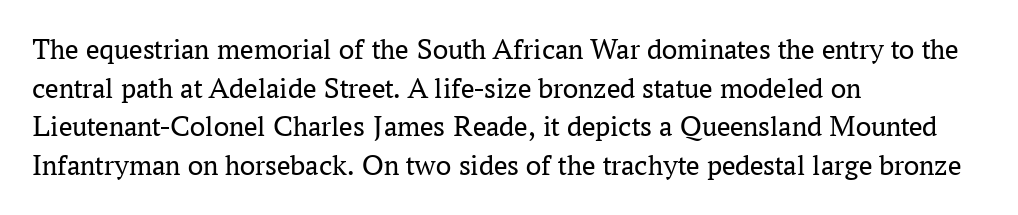
The image shows 30 px regular-weight serif type, upright; set left-aligned, normal line spacing (1.29x), normal letter spacing, not underlined; medium stroke contrast and a medium x-height.
